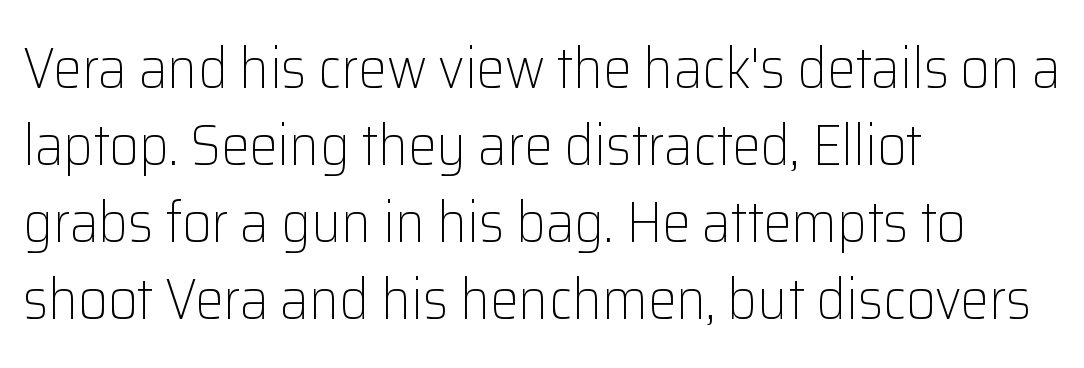
{"serif": "no", "italic": "no", "bold": "no", "weight": "light", "width": "normal", "stroke_contrast": "low", "x_height": "medium", "monospaced": "no", "underline": "no", "align": "left", "line_spacing": "normal", "line_spacing_ratio": 1.35, "letter_spacing": "normal", "letter_spacing_em": 0.0, "glyph_px": 57}
